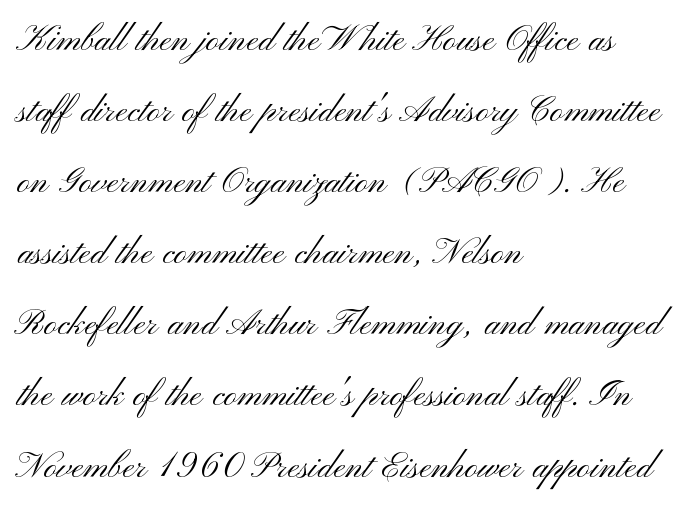
The image shows 45 px light, wide sans-serif type; set left-aligned, normal line spacing (1.58x), normal letter spacing, not underlined; medium stroke contrast and a small x-height.
